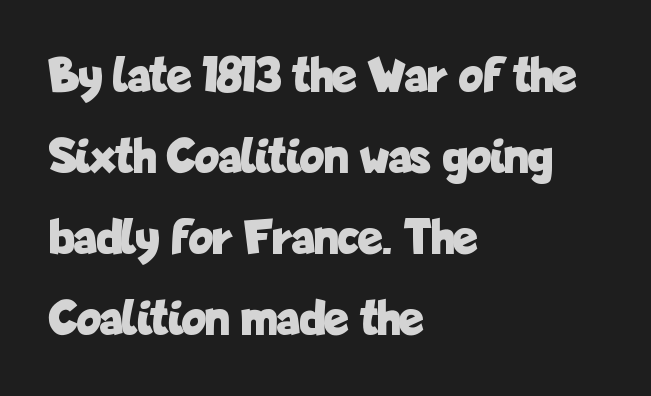
These lines are composed in type without serifs. Spacing verdict: proportional, widths tailored to each character. Do the letters lean? They stand straight. Students, this is bold: see how much ink each stroke carries. Lines of text with bare space underneath. The face used here is rendered with its standard letterfit.
